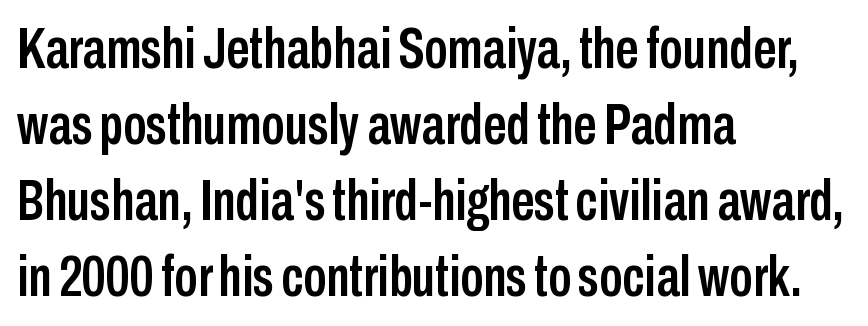
Q: Is the text italic (slanted)? A: No, it is upright.
Q: Is the typeface a serif or a sans-serif typeface? A: Sans-serif.
Q: Is the text underlined? A: No.
Q: How is the paragraph aligned? A: Left-aligned.
Q: Is the spacing between letters normal or unusually wide? A: Normal.
Q: Is the spacing between lines tight, normal or loose? A: Normal.
Q: Width (condensed, normal, or wide)? A: Condensed.
Q: Stroke contrast? A: Low.
Q: x-height? A: Medium.
Q: Monospaced? A: No.
